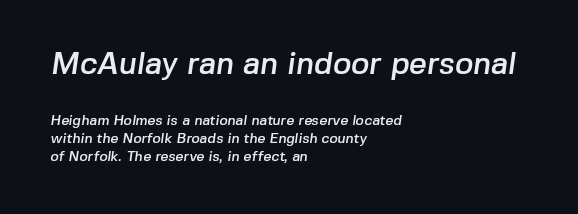
Q: Is the typeface a serif or a sans-serif typeface? A: Sans-serif.
Q: Is the text underlined? A: No.
Q: How is the paragraph aligned? A: Left-aligned.
Q: Is the spacing between letters normal or unusually wide? A: Normal.
Q: Is the spacing between lines tight, normal or loose? A: Normal.
Q: Which block of text is set in a larger size, the first (top) or the second (bottom)? A: The first (top) one.
Q: Width (condensed, normal, or wide)? A: Normal.
Q: Stroke contrast? A: Low.
Q: x-height? A: Medium.
Q: Monospaced? A: No.
